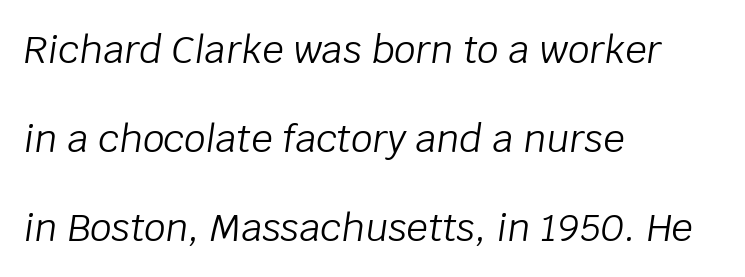
Q: Is the text bold? A: No.
Q: Is the text italic (slanted)? A: Yes, it leans right by about 8 degrees.
Q: Is the text underlined? A: No.
Q: How is the paragraph aligned? A: Left-aligned.
Q: Is the spacing between letters normal or unusually wide? A: Normal.
Q: Is the spacing between lines tight, normal or loose? A: Loose.
Q: Width (condensed, normal, or wide)? A: Normal.
Q: Stroke contrast? A: Low.
Q: x-height? A: Large.
Q: Monospaced? A: No.
